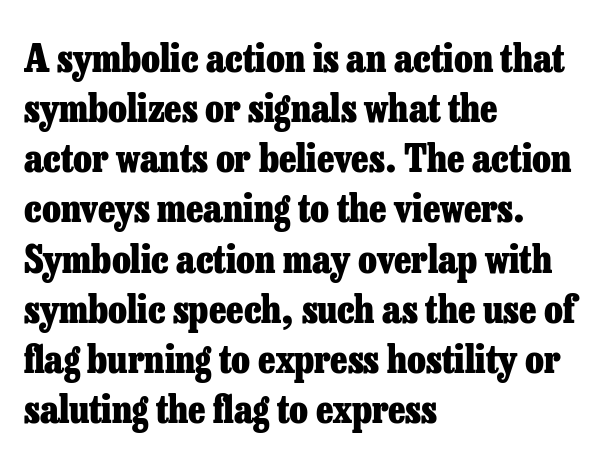
The passage is arranged the way most books set body copy — flush left. The foot of each line stays bare and open. The tracking reads as untouched default to a designer's eye. These lines are composed in type with serifs.
